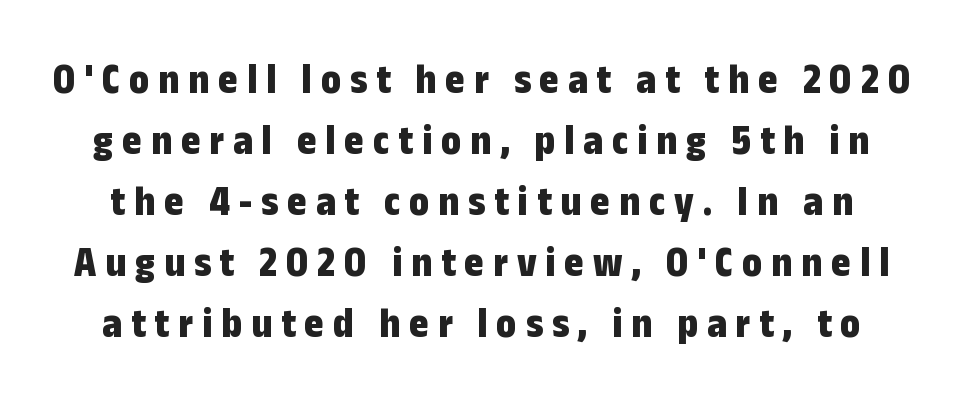
The image shows 42 px bold, condensed sans-serif type, upright; set normal line spacing (1.45x), unusually wide letter spacing (+0.21 em), not underlined; low stroke contrast and a medium x-height.
